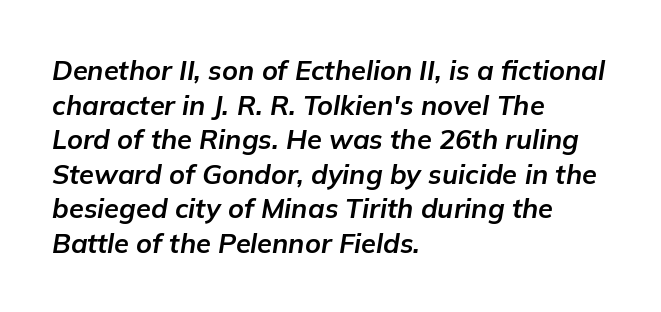
Does the copy run flush right? No — it runs flush left. Slant detected: the letters are inclined. Just letters on the line, the space beneath them empty. The characters look thick and weighty, a clear bold. The vertical gap from one line to the next is medium. Observe the ordinary spacing: letters are neighbours, not strangers.
